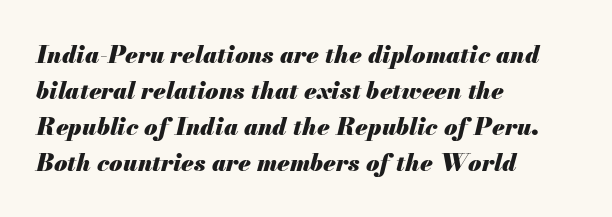
Words appear dense and cohesive because spacing is normal. The sample has been set heavy, in full bold. Left-aligned paragraph, ragged on the right. Regular leading. This is oblique type, the kind used for emphasis or titles.
